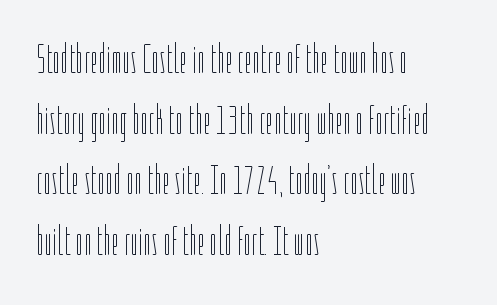
Q: Is the text bold? A: No.
Q: Is the text italic (slanted)? A: No, it is upright.
Q: Is the text underlined? A: No.
Q: How is the paragraph aligned? A: Left-aligned.
Q: Is the spacing between letters normal or unusually wide? A: Normal.
Q: Is the spacing between lines tight, normal or loose? A: Normal.
Q: Width (condensed, normal, or wide)? A: Condensed.
Q: Stroke contrast? A: Low.
Q: x-height? A: Medium.
Q: Monospaced? A: No.
